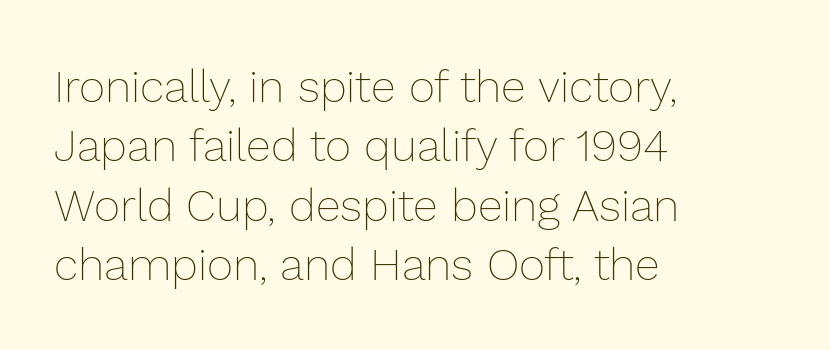
Q: Is the text bold? A: No.
Q: Is the text italic (slanted)? A: No, it is upright.
Q: Is the text underlined? A: No.
Q: How is the paragraph aligned? A: Left-aligned.
Q: Is the spacing between letters normal or unusually wide? A: Normal.
Q: Is the spacing between lines tight, normal or loose? A: Normal.
Q: Width (condensed, normal, or wide)? A: Normal.
Q: Stroke contrast? A: Low.
Q: x-height? A: Medium.
Q: Monospaced? A: No.
